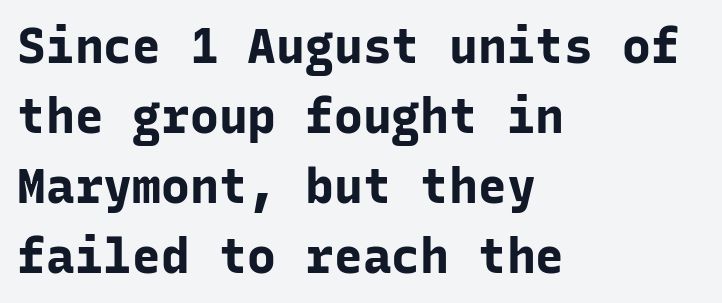
Q: Is the text bold? A: Yes.
Q: Is the text italic (slanted)? A: No, it is upright.
Q: Is the typeface a serif or a sans-serif typeface? A: Sans-serif.
Q: Is the text underlined? A: No.
Q: How is the paragraph aligned? A: Left-aligned.
Q: Is the spacing between letters normal or unusually wide? A: Normal.
Q: Is the spacing between lines tight, normal or loose? A: Normal.
Q: Width (condensed, normal, or wide)? A: Normal.
Q: Stroke contrast? A: Low.
Q: x-height? A: Medium.
Q: Monospaced? A: Yes.
